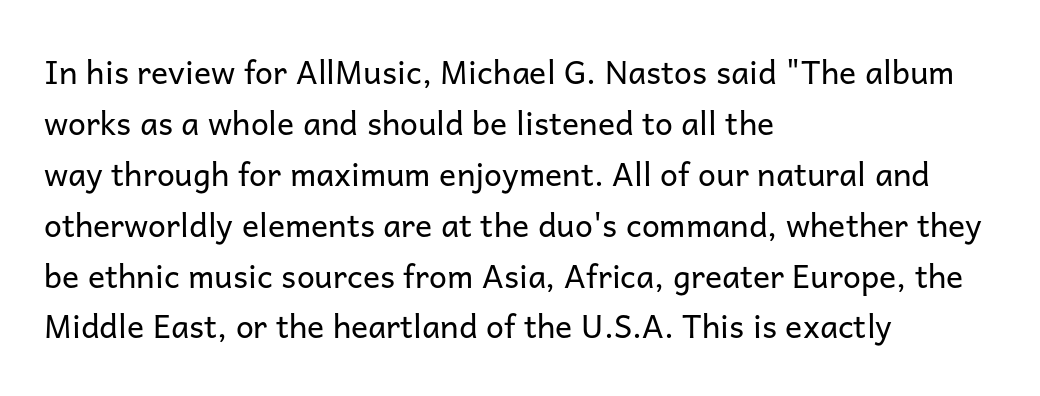
A bare baseline throughout the passage. The glyphs in this specimen are sans serif. The font sits on the lighter half of the weight spectrum, regular included. Rendered with straight, roman letterforms. Character widths vary here, with narrow letters taking less room than wide ones.
